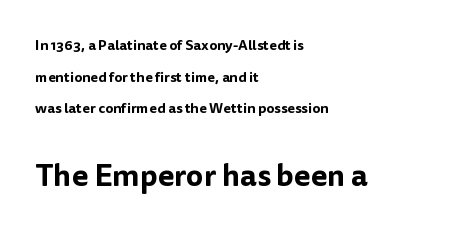
{"serif": "no", "italic": "no", "width": "normal", "stroke_contrast": "low", "x_height": "medium", "monospaced": "no", "underline": "no", "align": "left", "line_spacing": "loose", "line_spacing_ratio": 2.26, "letter_spacing": "normal", "letter_spacing_em": 0.0, "larger_block": "second", "size_ratio": 2.14, "glyph_px": 30}
